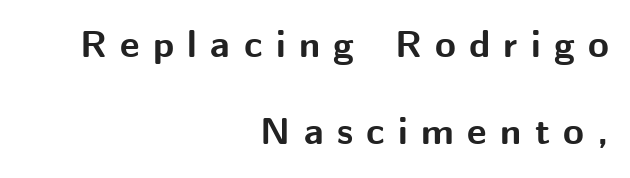
Just letters on the line, the space beneath them empty. The face used here is proportionally spaced, like ordinary book or web type. Ordinary non-slanted type is in use. The letters are bold, with thick, heavy strokes.
